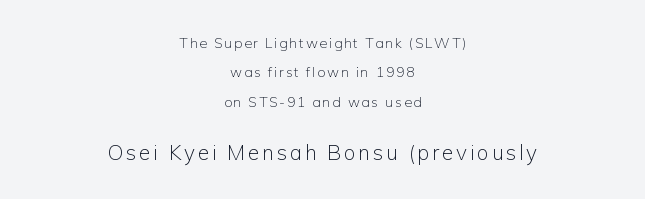
The face looks like a standard text weight, possibly lighter. Here the second block reads like a headline and the first like body copy. Teacher's note: observe the equal gaps on both sides — that is centered alignment. Vertical strokes here are truly vertical.
